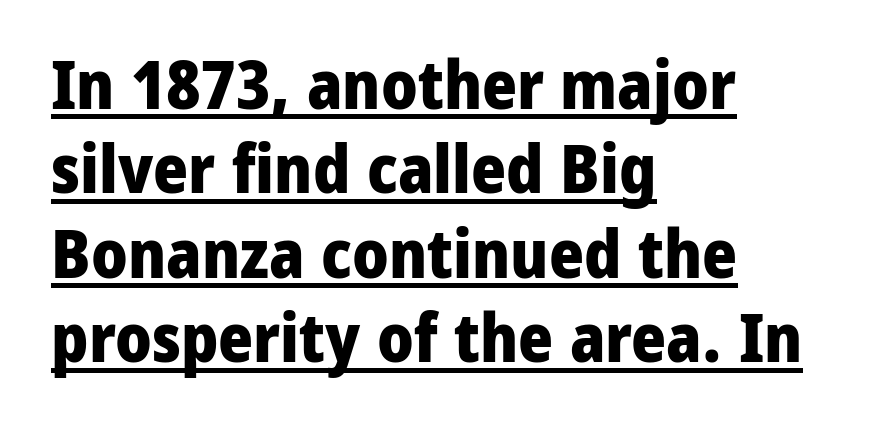
Q: Is the text bold? A: Yes.
Q: Is the text italic (slanted)? A: No, it is upright.
Q: Is the typeface a serif or a sans-serif typeface? A: Sans-serif.
Q: Is the text underlined? A: Yes.
Q: How is the paragraph aligned? A: Left-aligned.
Q: Is the spacing between letters normal or unusually wide? A: Normal.
Q: Is the spacing between lines tight, normal or loose? A: Normal.
Q: Width (condensed, normal, or wide)? A: Normal.
Q: Stroke contrast? A: Low.
Q: x-height? A: Medium.
Q: Monospaced? A: No.
